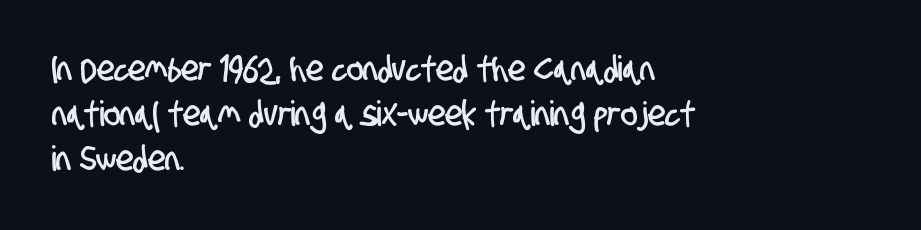
{"serif": "no", "width": "condensed", "stroke_contrast": "low", "x_height": "large", "monospaced": "no", "underline": "no", "align": "left", "line_spacing": "normal", "line_spacing_ratio": 1.29, "letter_spacing": "normal", "letter_spacing_em": 0.0, "glyph_px": 35}
